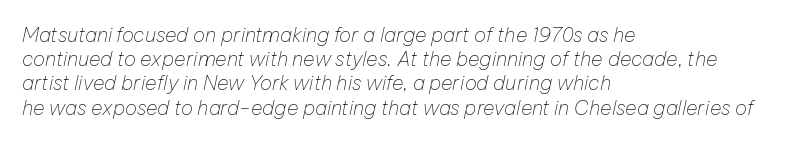
Q: Is the text bold? A: No.
Q: Is the text italic (slanted)? A: Yes, it leans right by about 12 degrees.
Q: Is the text underlined? A: No.
Q: How is the paragraph aligned? A: Left-aligned.
Q: Is the spacing between letters normal or unusually wide? A: Normal.
